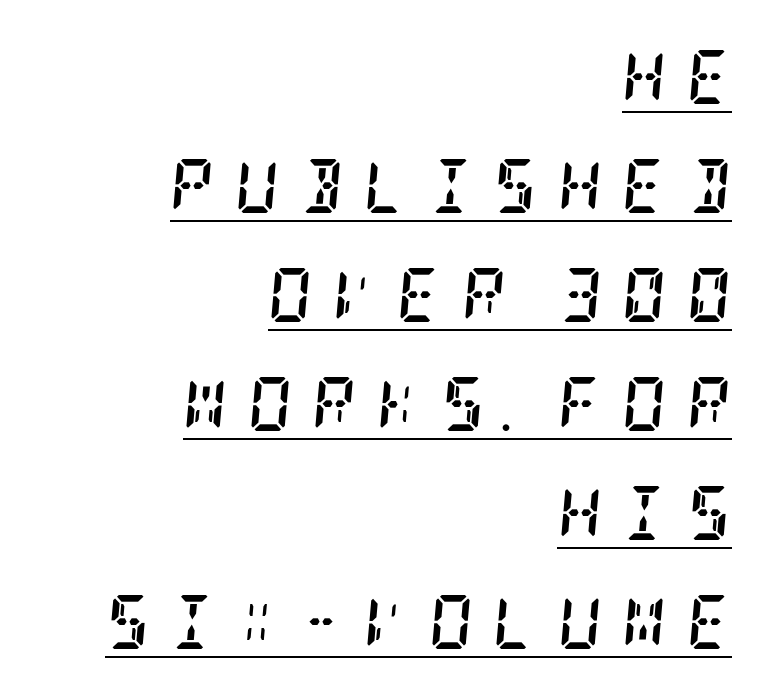
Q: Is the text bold? A: Yes.
Q: Is the text italic (slanted)? A: Yes, it leans right by about 5 degrees.
Q: Is the typeface a serif or a sans-serif typeface? A: Serif.
Q: Is the text underlined? A: Yes.
Q: How is the paragraph aligned? A: Right-aligned.
Q: Is the spacing between letters normal or unusually wide? A: Unusually wide.
Q: Is the spacing between lines tight, normal or loose? A: Loose.
Q: Width (condensed, normal, or wide)? A: Condensed.
Q: Stroke contrast? A: Low.
Q: x-height? A: Large.
